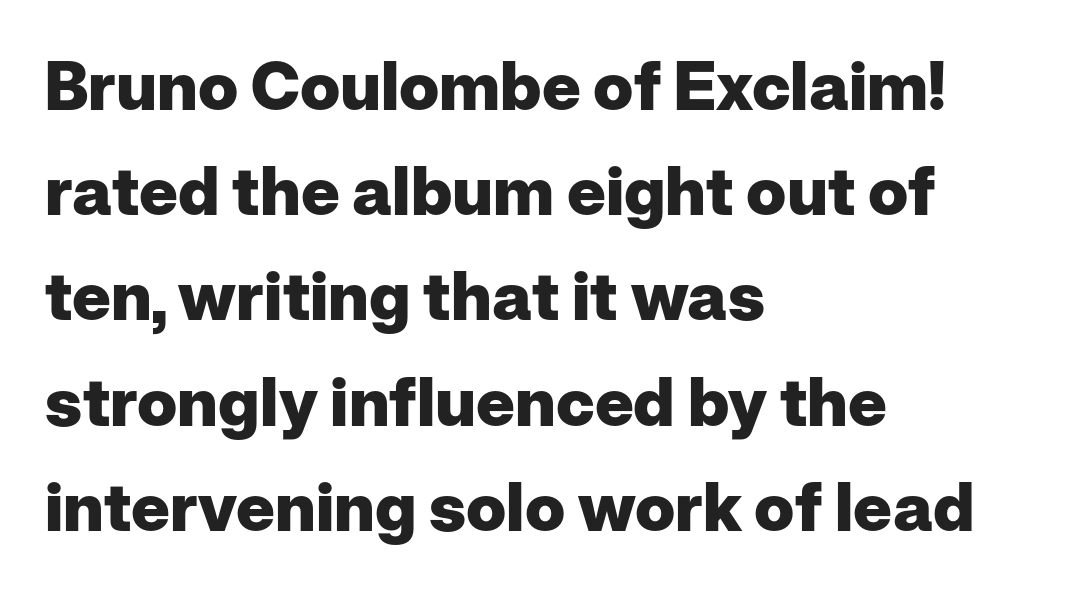
The rendering uses a bold face; every stroke is thick and dark. Tall strokes in this sample are plumb rather than angled. Underlining? Definitely not there. Observe the absence of serifs on each vertical stroke in this sample. You could call the tracking neutral — neither tight nor loose. The lines in this sample share a left origin and differ only in where they stop.
